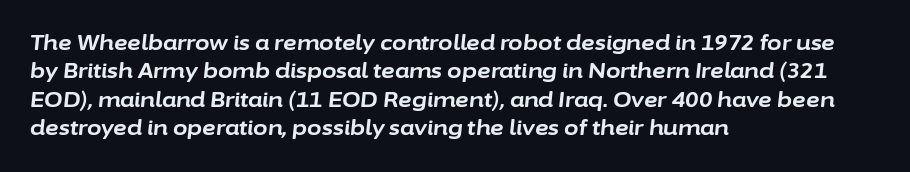
The rendering uses a bold face; every stroke is thick and dark. Tall strokes in this sample are angled rather than plumb. Unmarked baselines from the first word to the last. One glance says typical: line gaps are just what's usual. A student would call this left alignment; a typographer would say flush left, rag right.
